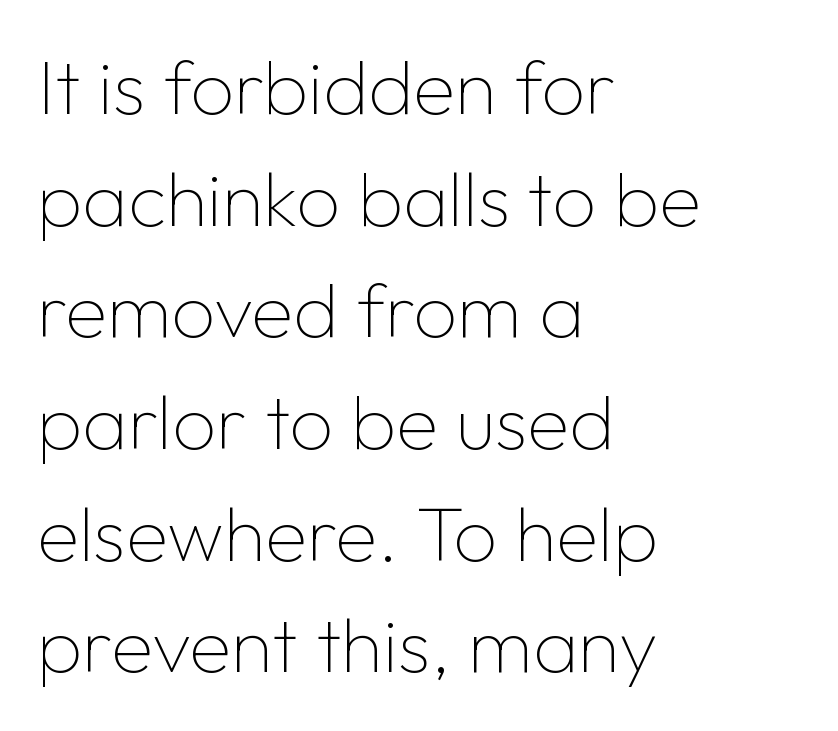
This is the regular roman posture of the typeface. The strokes carry an ordinary text weight at most. Check under the words: just untouched page. In terms of letterspacing, this is plain default setting. Students, observe: this is what conventionally led text looks like.
